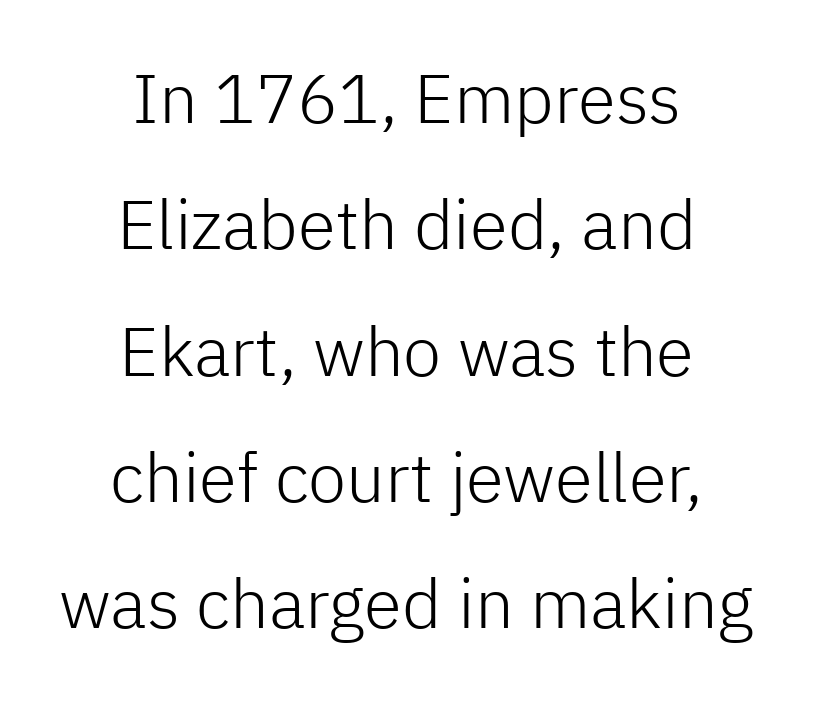
Q: Is the text bold? A: No.
Q: Is the text italic (slanted)? A: No, it is upright.
Q: Is the typeface a serif or a sans-serif typeface? A: Sans-serif.
Q: Is the text underlined? A: No.
Q: How is the paragraph aligned? A: Centered.
Q: Is the spacing between letters normal or unusually wide? A: Normal.
Q: Width (condensed, normal, or wide)? A: Normal.
Q: Stroke contrast? A: Low.
Q: x-height? A: Medium.
Q: Monospaced? A: No.
